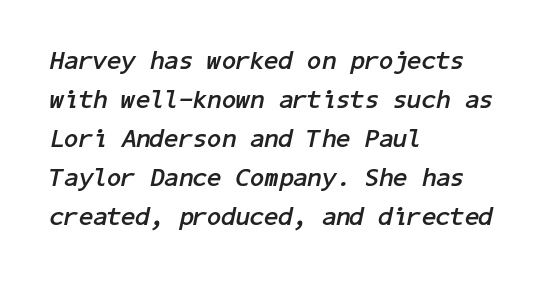
{"italic": "yes", "lean": "right", "slant_degrees": 11, "bold": "yes", "underline": "no", "align": "left", "line_spacing": "normal", "line_spacing_ratio": 1.5, "letter_spacing": "normal", "letter_spacing_em": 0.0, "glyph_px": 26}
